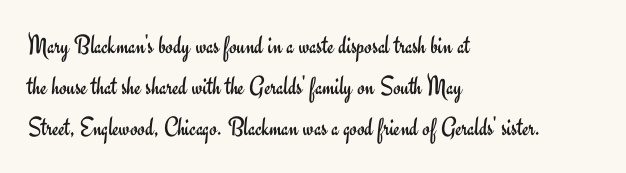
The passage shown stacks its lines at a standard gap. Plain, unruled lines of type. Summary of weight: not heavy and not bold. The rendering keeps characters at their native spacing.
